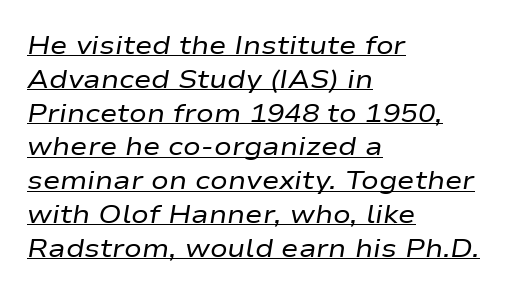
{"italic": "yes", "lean": "right", "slant_degrees": 9, "bold": "no", "underline": "yes", "align": "left", "line_spacing": "normal", "line_spacing_ratio": 1.3, "letter_spacing": "normal", "letter_spacing_em": 0.0, "glyph_px": 26}
